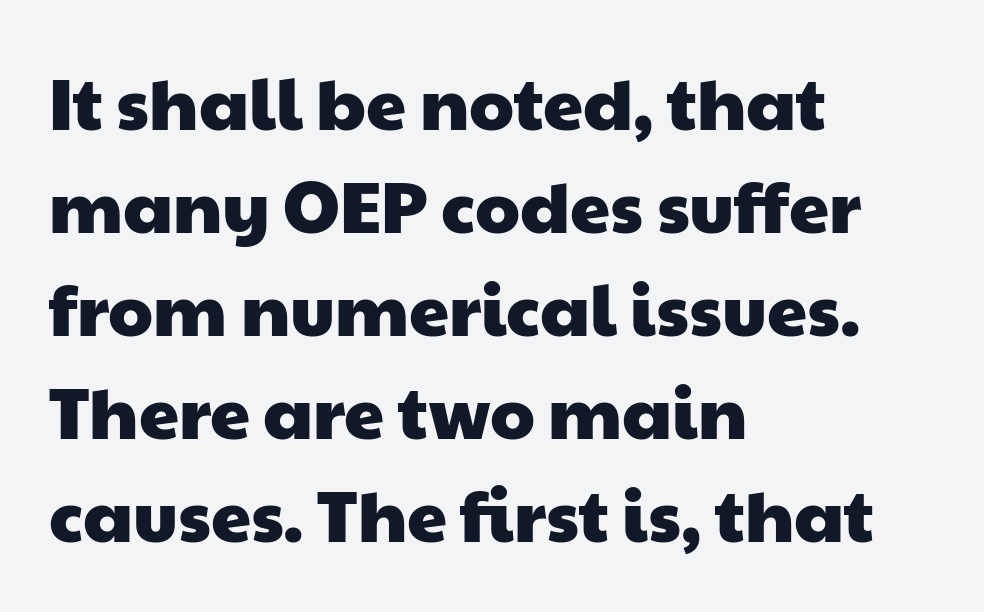
Q: Is the typeface a serif or a sans-serif typeface? A: Sans-serif.
Q: Is the text underlined? A: No.
Q: How is the paragraph aligned? A: Left-aligned.
Q: Is the spacing between letters normal or unusually wide? A: Normal.
Q: Is the spacing between lines tight, normal or loose? A: Normal.
Q: Width (condensed, normal, or wide)? A: Wide.
Q: Stroke contrast? A: Low.
Q: x-height? A: Medium.
Q: Monospaced? A: No.
